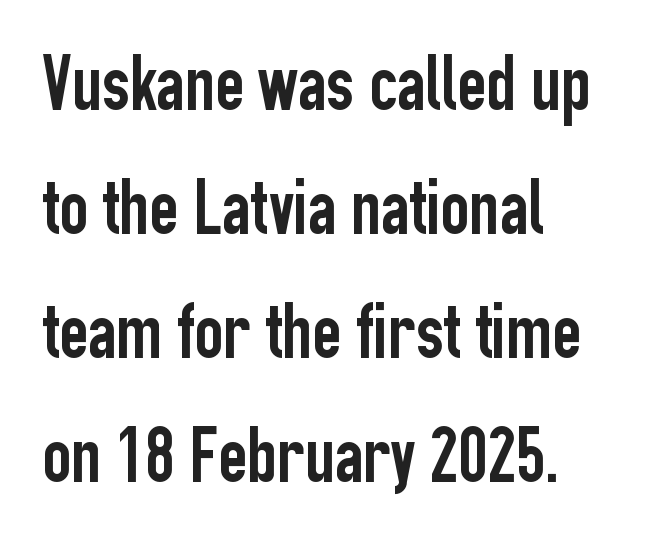
Q: Is the text italic (slanted)? A: No, it is upright.
Q: Is the typeface a serif or a sans-serif typeface? A: Sans-serif.
Q: Is the text underlined? A: No.
Q: How is the paragraph aligned? A: Left-aligned.
Q: Is the spacing between letters normal or unusually wide? A: Normal.
Q: Is the spacing between lines tight, normal or loose? A: Normal.
Q: Width (condensed, normal, or wide)? A: Condensed.
Q: Stroke contrast? A: Low.
Q: x-height? A: Medium.
Q: Monospaced? A: No.
